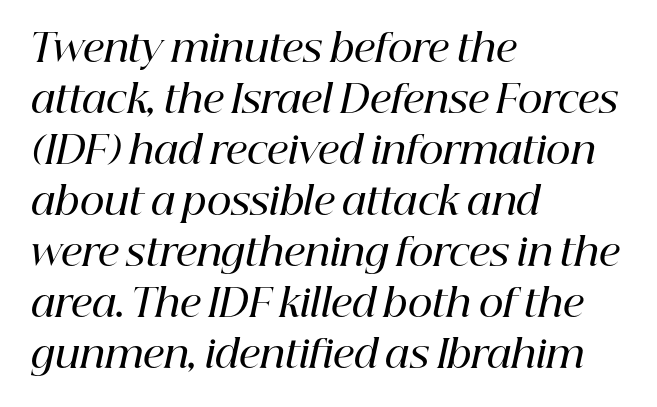
The image shows 38 px semibold serif type, italic (leaning right); set left-aligned, normal line spacing (1.34x), normal letter spacing, not underlined; high stroke contrast and a medium x-height.
